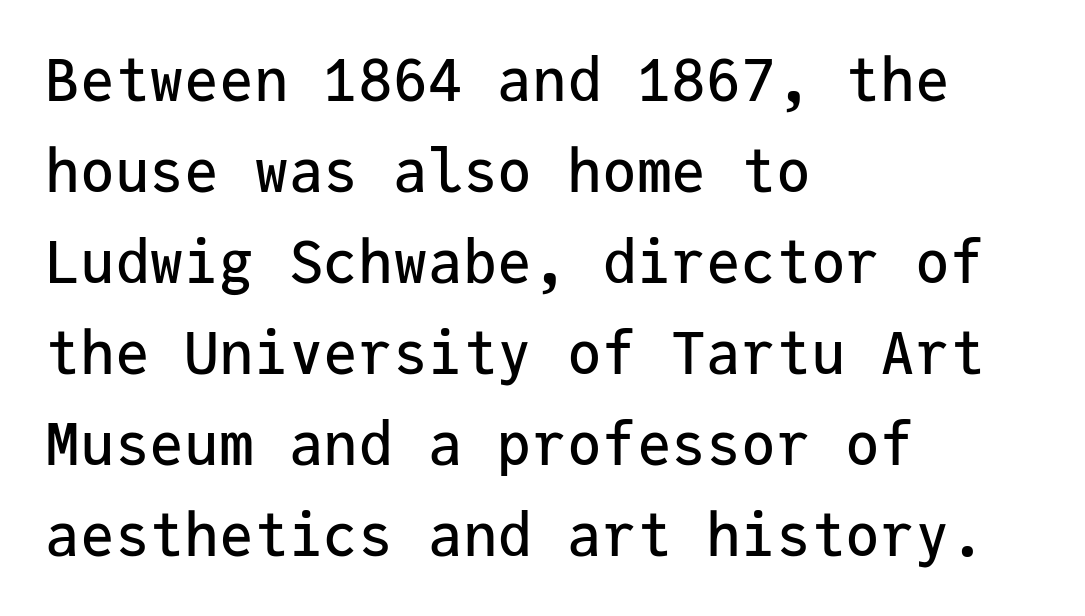
The ragged edge is on the right, which tells us the setting is flush left. Characters remain perfectly vertical along every line. A typesetter would call this monospace, since all characters share one set width. The gap between lines stays unmarked. Note: no serifs on the glyphs.
